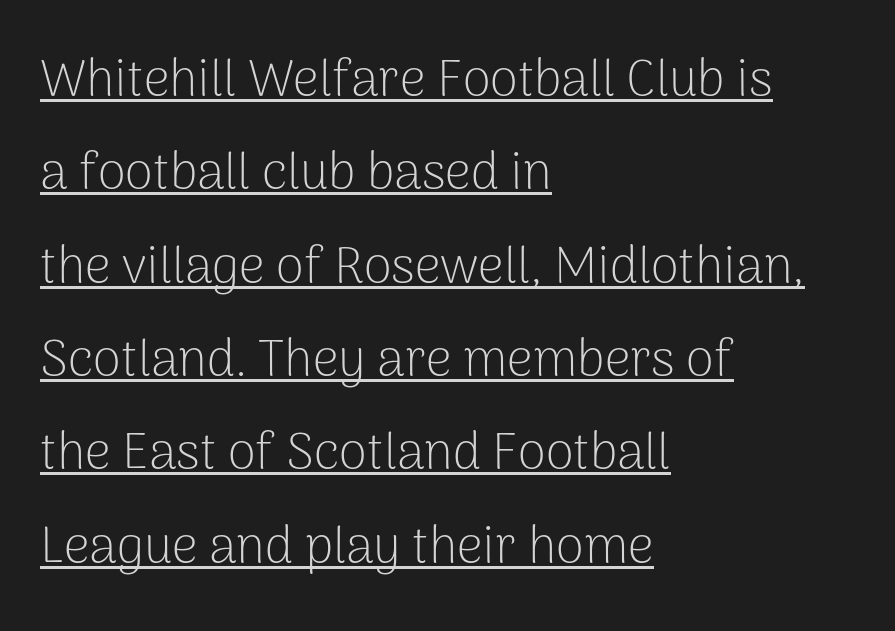
Unlike a traditional serif, this face leaves its strokes unadorned. This is roman type, the default non-slanted kind. The text block is weighted toward the left margin, trailing off unevenly rightward. Counters stay open thanks to moderate or lighter strokes.
